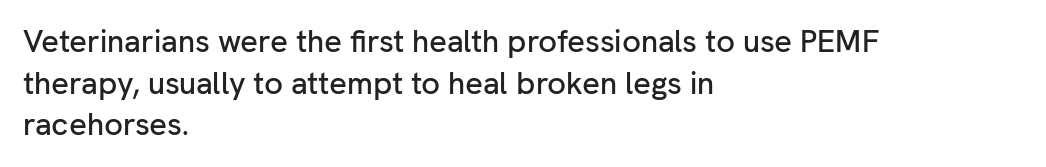
{"serif": "no", "italic": "no", "width": "normal", "stroke_contrast": "low", "x_height": "medium", "monospaced": "no", "underline": "no", "align": "left", "line_spacing": "normal", "line_spacing_ratio": 1.34, "letter_spacing": "normal", "letter_spacing_em": 0.0, "glyph_px": 31}
